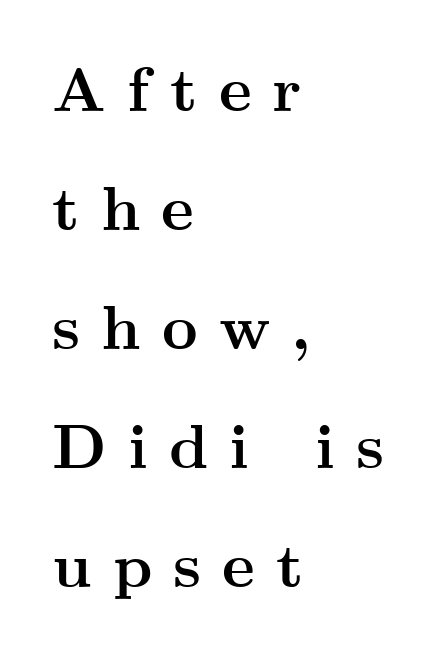
Q: Is the text bold? A: Yes.
Q: Is the text italic (slanted)? A: No, it is upright.
Q: Is the typeface a serif or a sans-serif typeface? A: Serif.
Q: Is the text underlined? A: No.
Q: How is the paragraph aligned? A: Left-aligned.
Q: Is the spacing between letters normal or unusually wide? A: Unusually wide.
Q: Is the spacing between lines tight, normal or loose? A: Loose.
Q: Width (condensed, normal, or wide)? A: Wide.
Q: Stroke contrast? A: Medium.
Q: x-height? A: Small.
Q: Monospaced? A: No.
